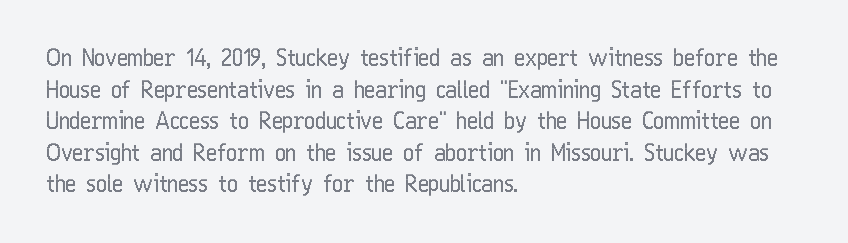
The image shows 23 px text type, upright; set left-aligned, normal line spacing (1.37x), normal letter spacing, not underlined.
